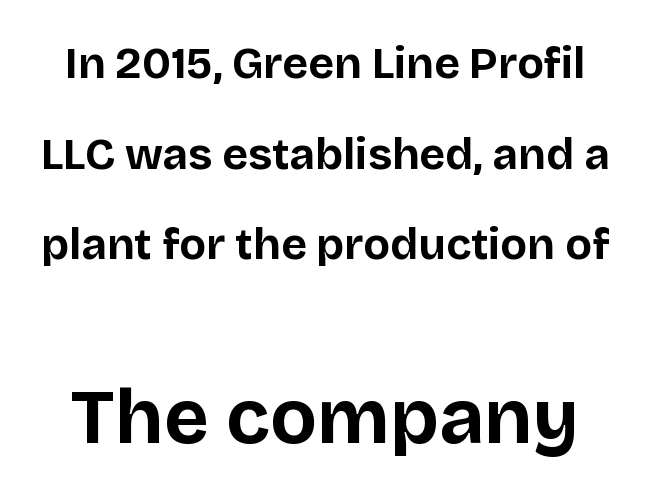
The image shows 77 px bold sans-serif type, upright; set loose line spacing (2.06x), normal letter spacing, not underlined; the second (bottom) block is 1.75x larger; low stroke contrast and a large x-height.
